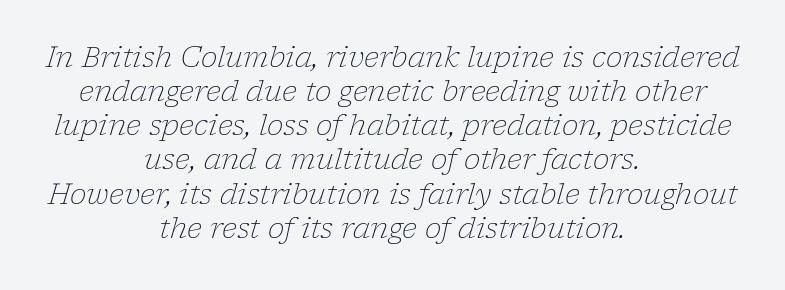
Spacing verdict: proportional, widths tailored to each character. Bold? No — there's no thickening of the strokes. Default kerning and tracking; the words read as compact shapes. The font family rendered here belongs to the serif group. Centered paragraph, ragged on both sides. The space directly below the letters is spotless.
